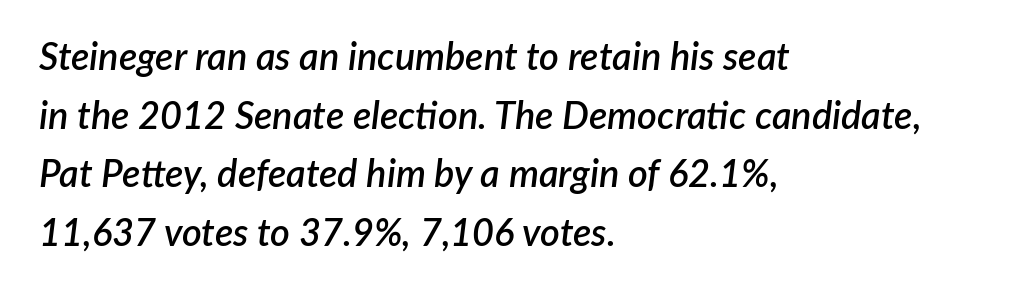
Leading matches the norm, producing a regular column. Observe the lean: these are italic letterforms. Character widths vary here, with narrow letters taking less room than wide ones. A classic flush-left, rag-right setting is used for this passage.
